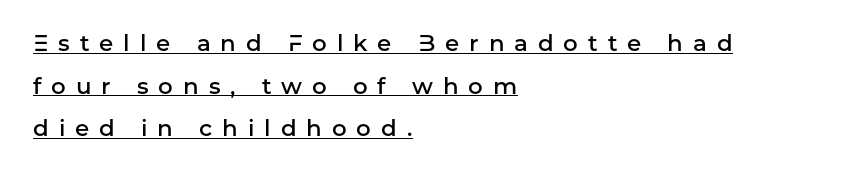
Caption: semibold face, moderately heavy strokes. A typesetter would mark this as roman, not italic. Tracking value appears strongly positive — letters spread wide. Each line starts at the same left margin while the right side varies. Underlined type.
